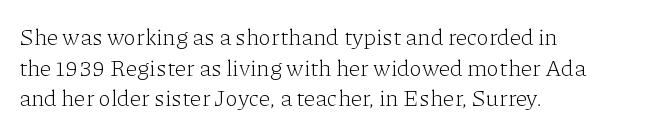
The image shows 23 px text type, upright; set left-aligned, normal line spacing (1.33x), normal letter spacing, not underlined.
